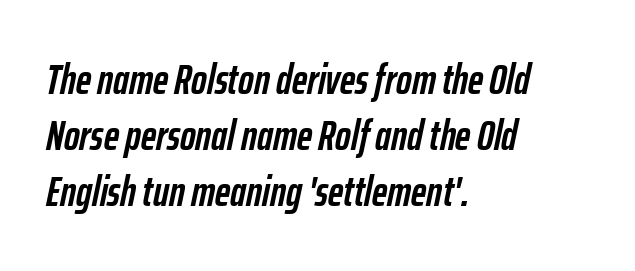
{"italic": "yes", "lean": "right", "slant_degrees": 12, "bold": "yes", "weight": "semibold", "width": "condensed", "stroke_contrast": "low", "x_height": "medium", "monospaced": "no", "underline": "no", "align": "left", "line_spacing": "normal", "line_spacing_ratio": 1.33, "letter_spacing": "normal", "letter_spacing_em": 0.0, "glyph_px": 42}
